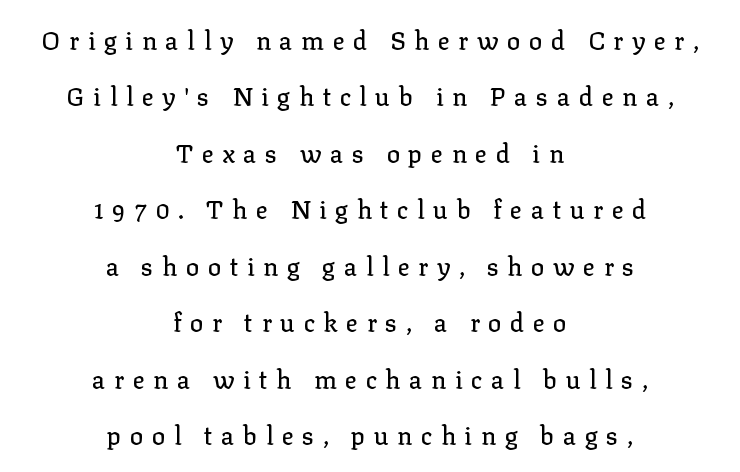
Is the letter spacing exaggerated? Yes — the characters are pushed far apart. Both edges are ragged and mirror each other, which tells us the setting is centered. Every stem runs plumb, perpendicular to the baseline. A typesetter would call this leading open, well beyond the default.
